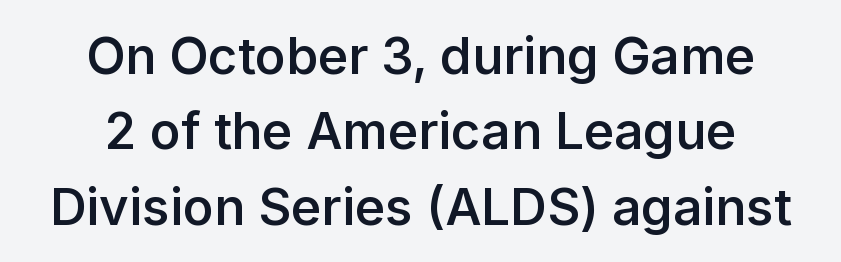
The image shows 51 px semibold sans-serif type, upright; set centered, normal line spacing (1.48x), normal letter spacing, not underlined; low stroke contrast and a medium x-height.
